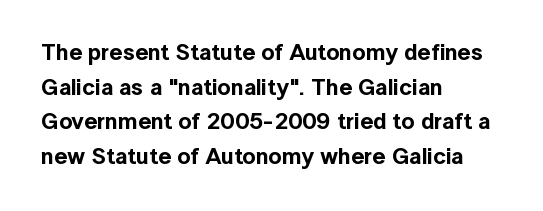
The image shows 23 px text type, upright; set left-aligned, normal line spacing (1.51x), normal letter spacing, not underlined.
